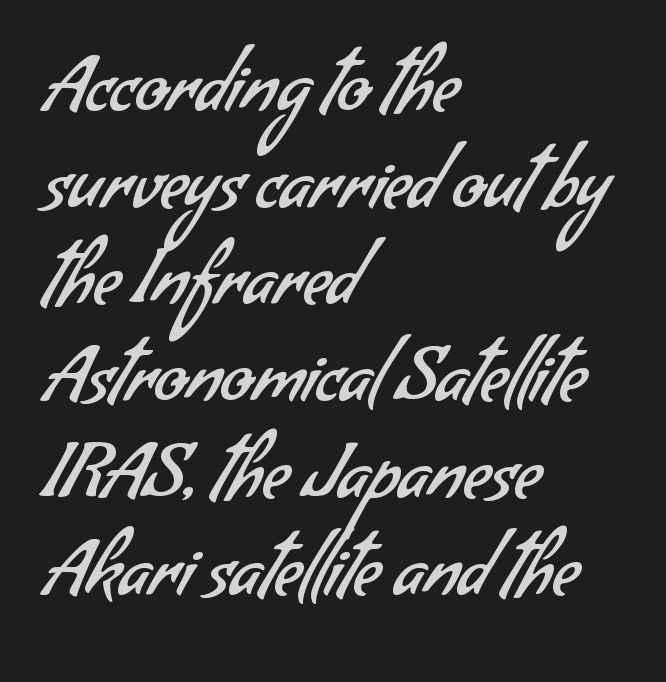
These lines are set flush left with a ragged right edge. Note the varied advance widths — an 'i' is clearly narrower than an 'm'. Nothing sits at the stroke ends, so this counts as sans-serif. Words float on clear page, feet unadorned. Is the stroke heavy? The answer is a plain regular-or-lighter. Leading: standard.
